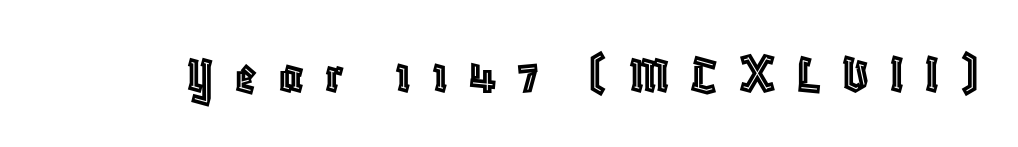
Q: Is the text italic (slanted)? A: No, it is upright.
Q: Is the text underlined? A: No.
Q: Is the spacing between letters normal or unusually wide? A: Unusually wide.
Q: Width (condensed, normal, or wide)? A: Condensed.
Q: x-height? A: Large.
Q: Monospaced? A: No.
